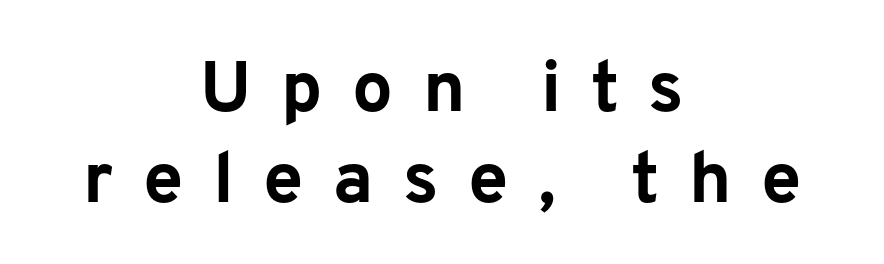
{"serif": "no", "italic": "no", "bold": "yes", "weight": "bold", "width": "normal", "stroke_contrast": "low", "x_height": "medium", "monospaced": "no", "underline": "no", "align": "center", "line_spacing": "normal", "line_spacing_ratio": 1.27, "letter_spacing": "wide", "letter_spacing_em": 0.41, "glyph_px": 72}
